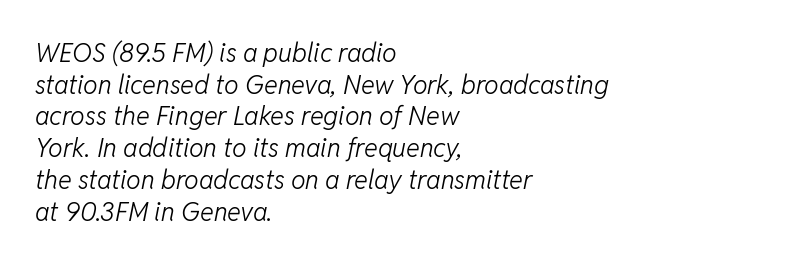
Q: Is the text bold? A: No.
Q: Is the text italic (slanted)? A: Yes, it leans right by about 11 degrees.
Q: Is the text underlined? A: No.
Q: How is the paragraph aligned? A: Left-aligned.
Q: Is the spacing between letters normal or unusually wide? A: Normal.
